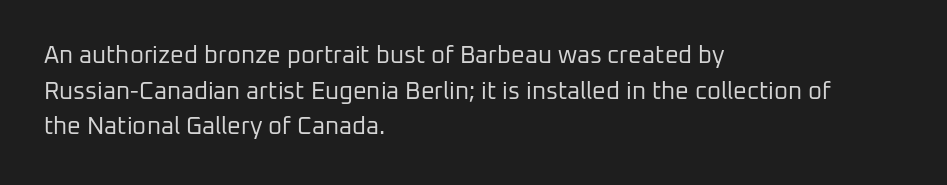
Q: Is the text bold? A: No.
Q: Is the text italic (slanted)? A: No, it is upright.
Q: Is the text underlined? A: No.
Q: How is the paragraph aligned? A: Left-aligned.
Q: Is the spacing between letters normal or unusually wide? A: Normal.
Q: Is the spacing between lines tight, normal or loose? A: Normal.
